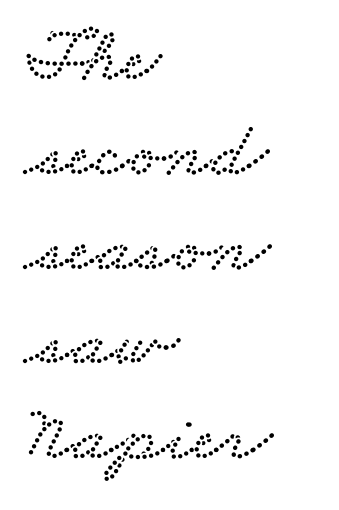
Q: Is the typeface a serif or a sans-serif typeface? A: Serif.
Q: Is the text underlined? A: No.
Q: How is the paragraph aligned? A: Left-aligned.
Q: Is the spacing between letters normal or unusually wide? A: Normal.
Q: Width (condensed, normal, or wide)? A: Wide.
Q: Stroke contrast? A: Low.
Q: x-height? A: Small.
Q: Monospaced? A: No.
